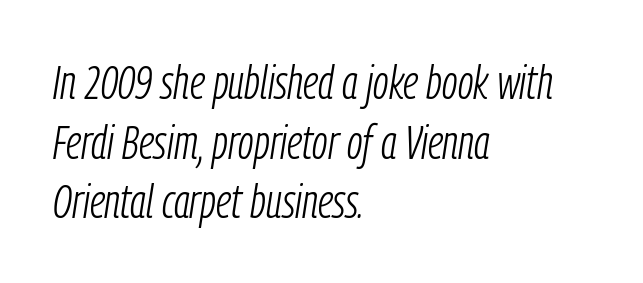
Note the varied advance widths — an 'i' is clearly narrower than an 'm'. A clean baseline with only descenders dipping below it. Students, note that the glyphs here touch the page at normal intervals. The lines in this sample share a left origin and differ only in where they stop. The text carries the slant typical of an italic or oblique font.
